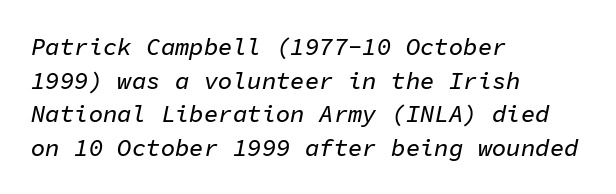
The image shows 24 px text type, italic (leaning right); set left-aligned, normal line spacing (1.4x), normal letter spacing, not underlined.
